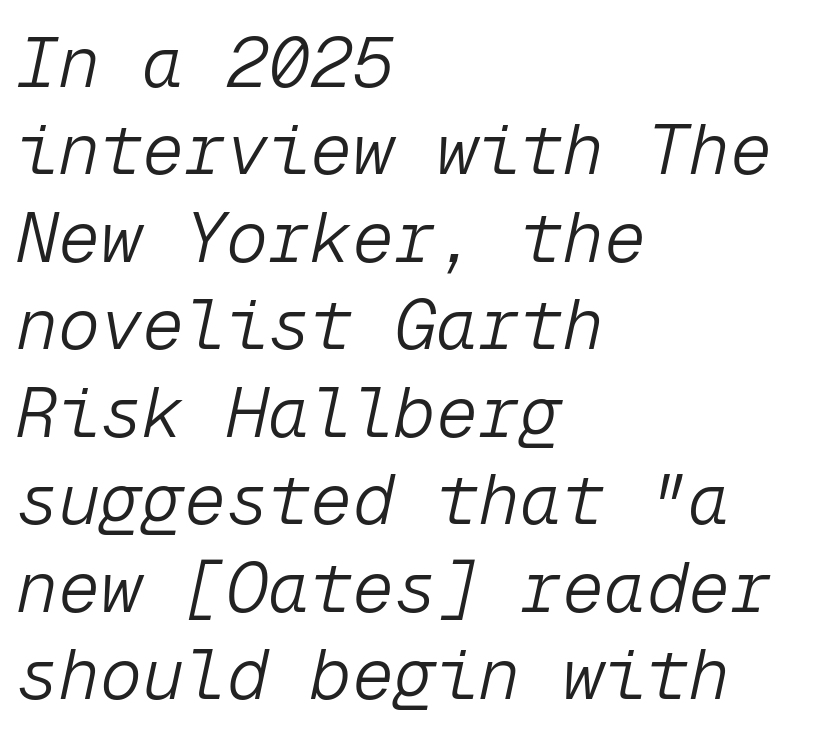
The image shows 70 px light type, italic (leaning right), monospaced; set left-aligned, normal line spacing (1.25x), normal letter spacing, not underlined; low stroke contrast and a medium x-height.
